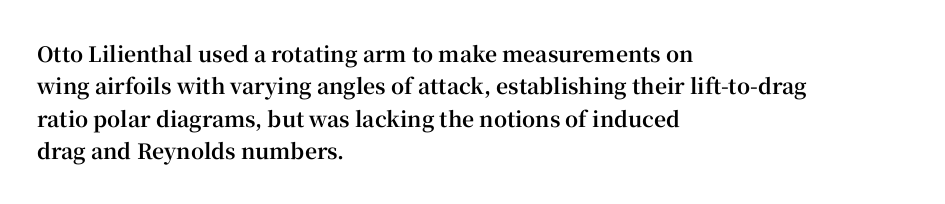
Unlike italic type, these characters show no tilt at all. Line starts are locked; line ends wander. Characters follow at the spacing the type designer built in. On the weight axis this lands at bold, roughly 700. The passage shown is not underscored anywhere.
